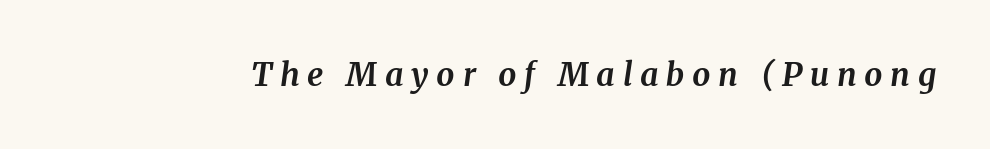
The image shows 32 px bold serif type, italic (leaning right); set unusually wide letter spacing (+0.24 em), not underlined; medium stroke contrast and a medium x-height.
